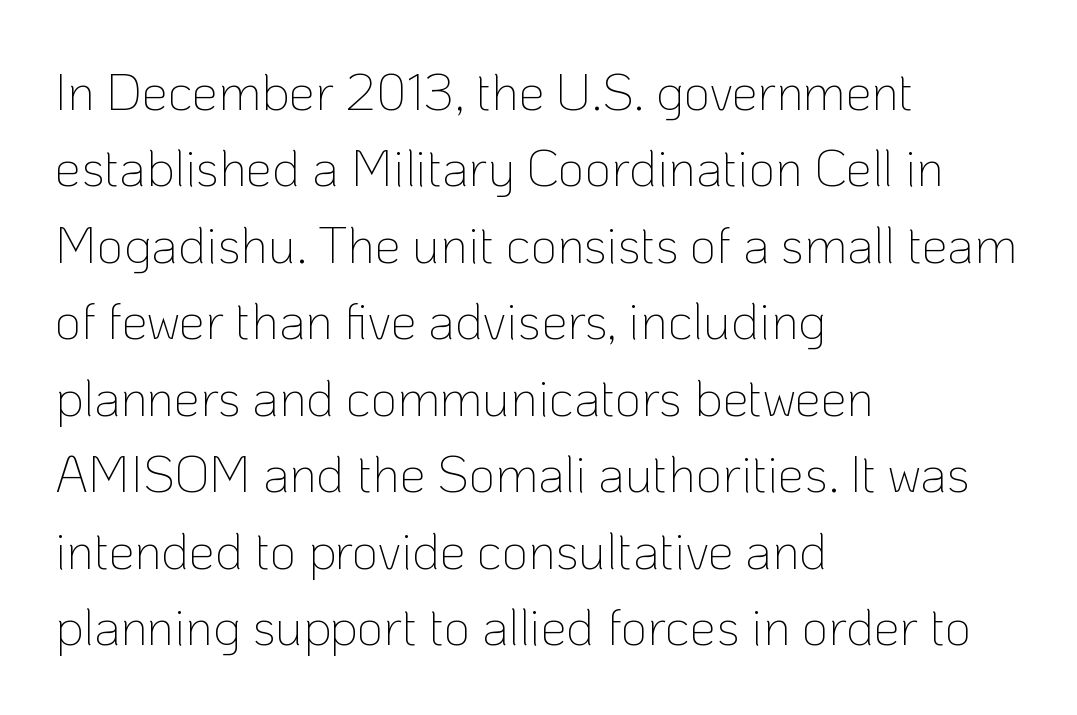
The letterforms sit shoulder to shoulder at normal distance. Regular leading. Typographically, this falls in the sans-serif category. Proportional: the letters do not fall into vertical columns.
